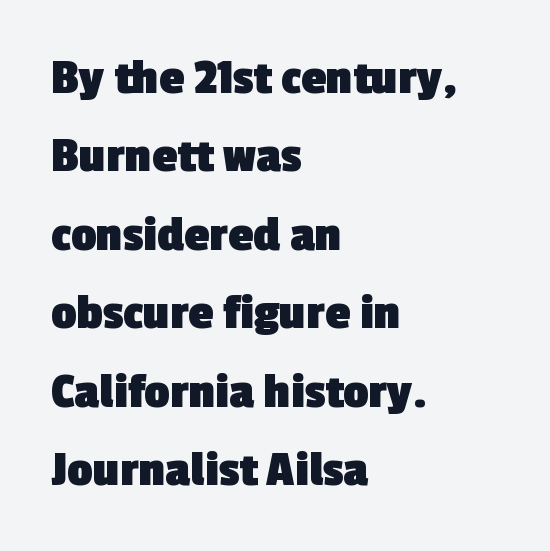
Do the characters align in a grid? No, the font is proportional. The lines in this sample share a left origin and differ only in where they stop. Font category for this specimen: sans-serif. The horizontal fit of the characters is conventional and even. Heavy-handed strokes throughout: this text is bold.
